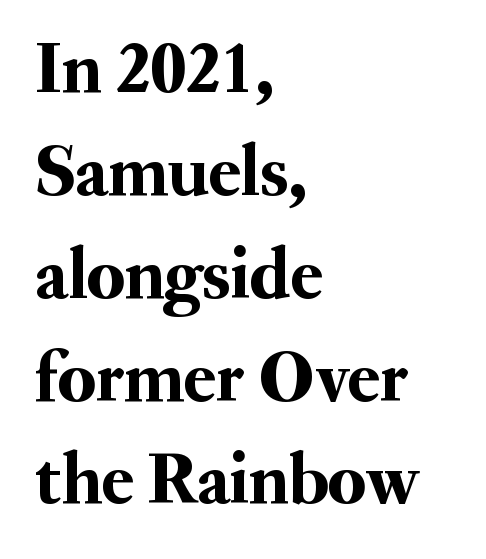
Regarding serifs, this sample has them. It's the straight-up-and-down kind of type. The rag falls on the right side of this text block. Letter spacing: default.
